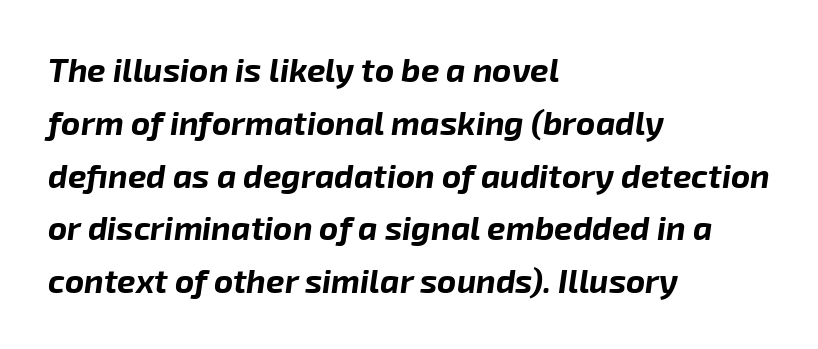
{"italic": "yes", "lean": "right", "slant_degrees": 8, "bold": "yes", "weight": "bold", "width": "normal", "stroke_contrast": "low", "x_height": "medium", "monospaced": "no", "underline": "no", "align": "left", "line_spacing": "normal", "line_spacing_ratio": 1.6, "letter_spacing": "normal", "letter_spacing_em": 0.0, "glyph_px": 33}
